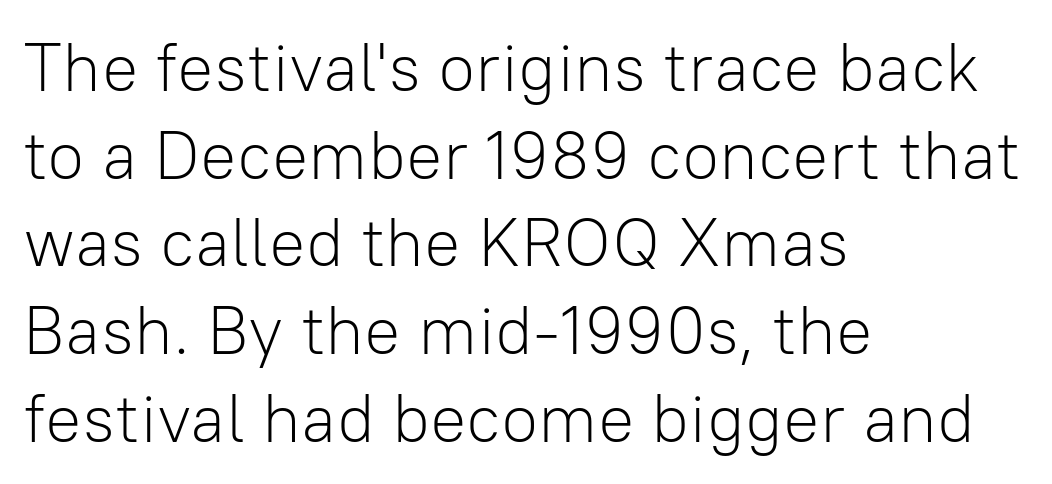
The image shows 68 px light sans-serif type, upright; set left-aligned, normal line spacing (1.29x), normal letter spacing, not underlined; low stroke contrast and a medium x-height.
